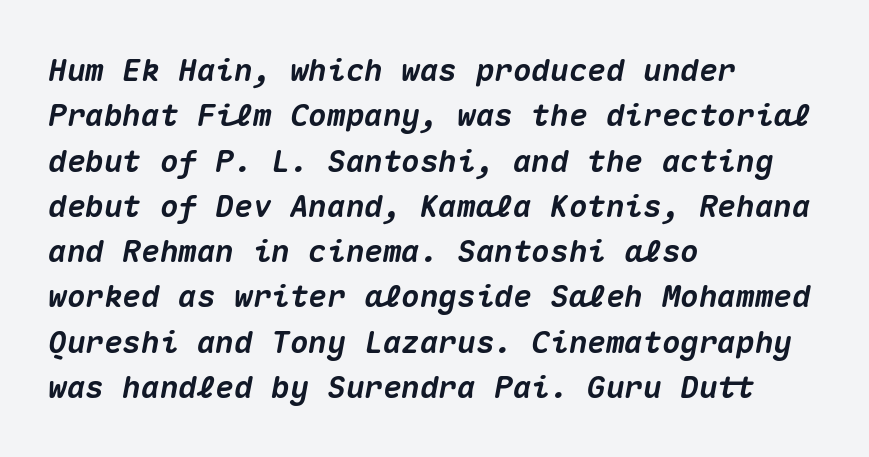
Q: Is the text bold? A: Yes.
Q: Is the text italic (slanted)? A: Yes, it leans right by about 10 degrees.
Q: Is the text underlined? A: No.
Q: How is the paragraph aligned? A: Left-aligned.
Q: Is the spacing between letters normal or unusually wide? A: Normal.
Q: Is the spacing between lines tight, normal or loose? A: Normal.
Q: Width (condensed, normal, or wide)? A: Normal.
Q: Stroke contrast? A: Medium.
Q: x-height? A: Medium.
Q: Monospaced? A: Yes.
